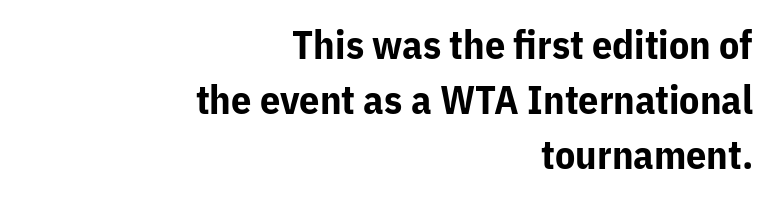
You could not count columns in this text — the font is proportionally spaced. Each word holds together tightly as a unit, with standard inter-letter gaps. Is the type bold? Yes — the strokes are clearly thick and heavy. This is the regular roman posture of the typeface.
